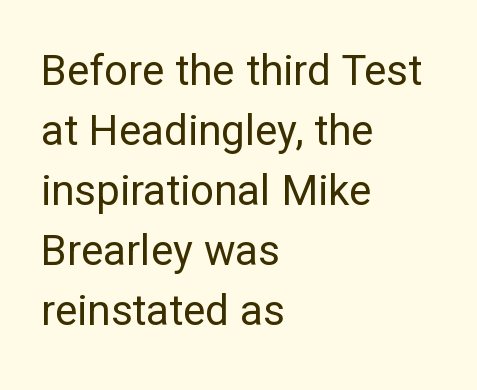
Q: Is the text bold? A: No.
Q: Is the text italic (slanted)? A: No, it is upright.
Q: Is the typeface a serif or a sans-serif typeface? A: Sans-serif.
Q: Is the text underlined? A: No.
Q: How is the paragraph aligned? A: Left-aligned.
Q: Is the spacing between letters normal or unusually wide? A: Normal.
Q: Is the spacing between lines tight, normal or loose? A: Normal.
Q: Width (condensed, normal, or wide)? A: Normal.
Q: Stroke contrast? A: Low.
Q: x-height? A: Medium.
Q: Monospaced? A: No.
